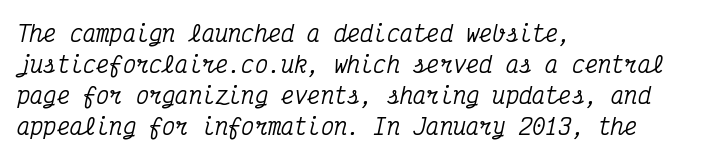
The image shows 22 px text type, italic (leaning right); set left-aligned, normal line spacing (1.41x), normal letter spacing, not underlined.
